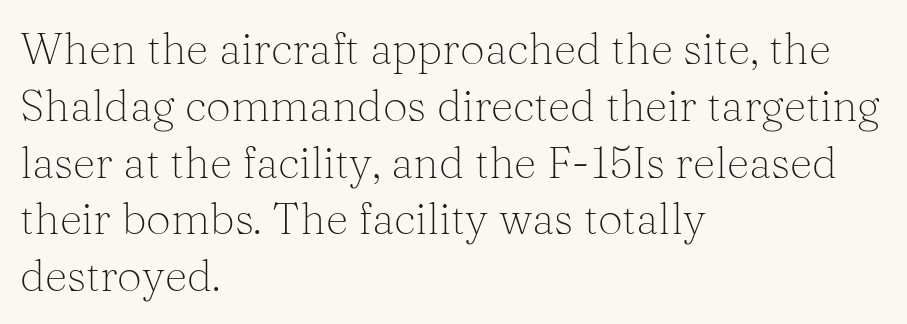
{"serif": "yes", "italic": "no", "bold": "no", "weight": "light", "width": "normal", "stroke_contrast": "medium", "x_height": "medium", "monospaced": "no", "underline": "no", "align": "left", "line_spacing": "normal", "line_spacing_ratio": 1.29, "letter_spacing": "normal", "letter_spacing_em": 0.0, "glyph_px": 44}
